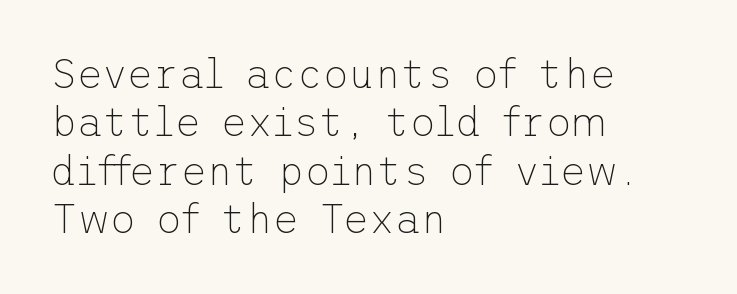
Q: Is the text bold? A: No.
Q: Is the text italic (slanted)? A: No, it is upright.
Q: Is the typeface a serif or a sans-serif typeface? A: Sans-serif.
Q: Is the text underlined? A: No.
Q: How is the paragraph aligned? A: Left-aligned.
Q: Is the spacing between letters normal or unusually wide? A: Normal.
Q: Width (condensed, normal, or wide)? A: Normal.
Q: Stroke contrast? A: Low.
Q: x-height? A: Medium.
